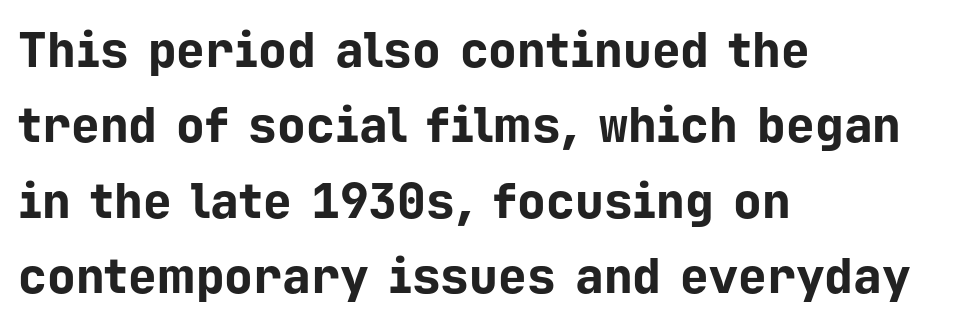
Q: Is the text bold? A: Yes.
Q: Is the text italic (slanted)? A: No, it is upright.
Q: Is the typeface a serif or a sans-serif typeface? A: Sans-serif.
Q: Is the text underlined? A: No.
Q: How is the paragraph aligned? A: Left-aligned.
Q: Is the spacing between letters normal or unusually wide? A: Normal.
Q: Is the spacing between lines tight, normal or loose? A: Normal.
Q: Width (condensed, normal, or wide)? A: Normal.
Q: Stroke contrast? A: Low.
Q: x-height? A: Medium.
Q: Monospaced? A: Yes.
